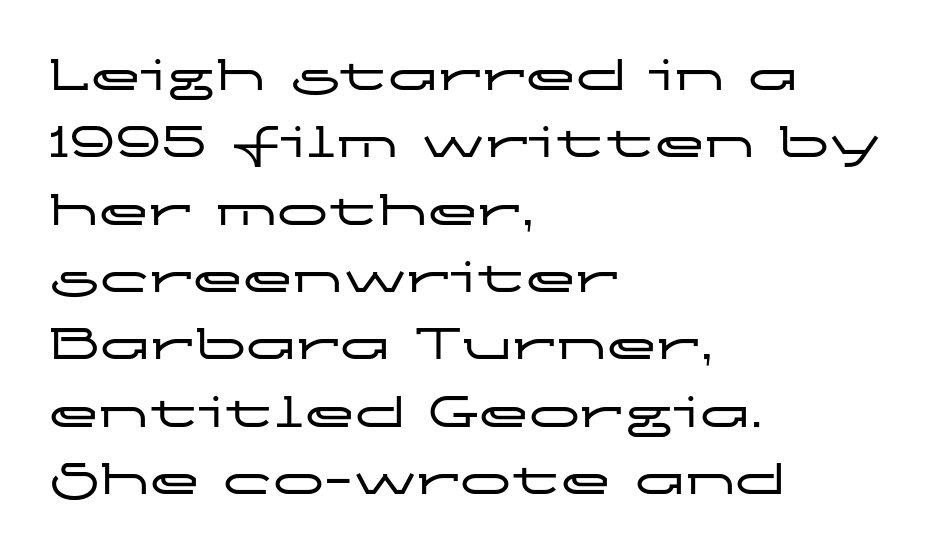
The image shows 51 px wide sans-serif type, upright; set left-aligned, normal line spacing (1.32x), normal letter spacing, not underlined; low stroke contrast and a medium x-height.
